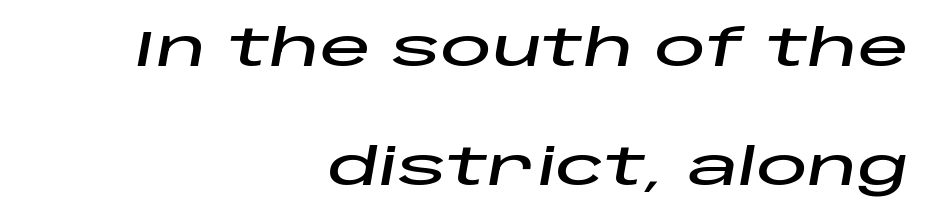
{"italic": "yes", "lean": "right", "slant_degrees": 10, "width": "wide", "stroke_contrast": "low", "x_height": "large", "monospaced": "no", "underline": "no", "align": "right", "line_spacing": "loose", "line_spacing_ratio": 2.34, "letter_spacing": "normal", "letter_spacing_em": 0.0, "glyph_px": 51}
